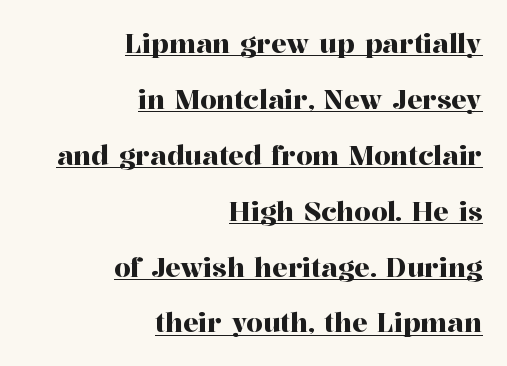
Q: Is the text italic (slanted)? A: No, it is upright.
Q: Is the text underlined? A: Yes.
Q: How is the paragraph aligned? A: Right-aligned.
Q: Is the spacing between letters normal or unusually wide? A: Normal.
Q: Is the spacing between lines tight, normal or loose? A: Loose.
